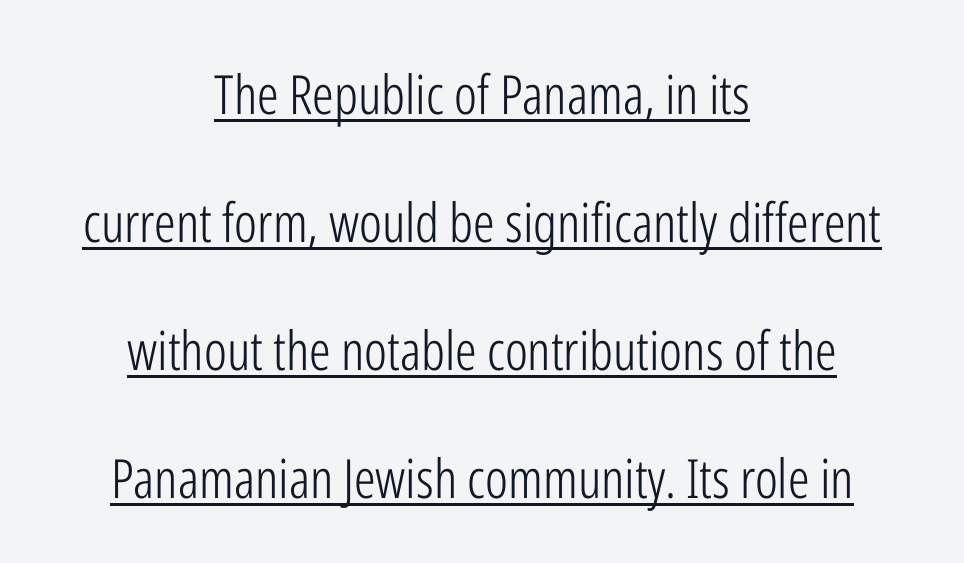
The image shows 54 px light, condensed sans-serif type, upright; set centered, loose line spacing (2.37x), normal letter spacing, underlined; low stroke contrast and a medium x-height.
